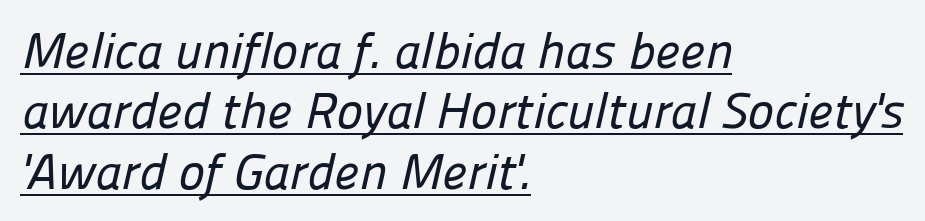
{"serif": "no", "width": "normal", "stroke_contrast": "low", "x_height": "medium", "monospaced": "no", "underline": "yes", "align": "left", "line_spacing_ratio": 1.21, "letter_spacing": "normal", "letter_spacing_em": 0.0, "glyph_px": 50}
